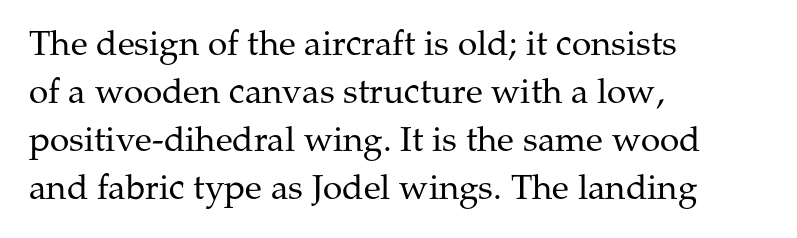
{"serif": "yes", "italic": "no", "bold": "no", "weight": "regular", "width": "normal", "stroke_contrast": "medium", "x_height": "medium", "monospaced": "no", "underline": "no", "align": "left", "line_spacing": "normal", "line_spacing_ratio": 1.37, "letter_spacing": "normal", "letter_spacing_em": 0.0, "glyph_px": 35}
